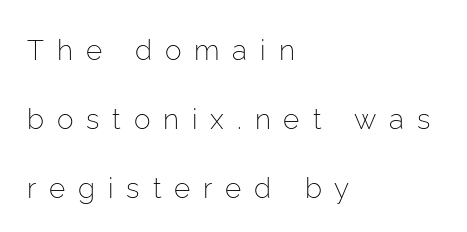
Q: Is the text bold? A: No.
Q: Is the text italic (slanted)? A: No, it is upright.
Q: Is the typeface a serif or a sans-serif typeface? A: Sans-serif.
Q: Is the text underlined? A: No.
Q: How is the paragraph aligned? A: Left-aligned.
Q: Is the spacing between letters normal or unusually wide? A: Unusually wide.
Q: Is the spacing between lines tight, normal or loose? A: Loose.
Q: Width (condensed, normal, or wide)? A: Normal.
Q: Stroke contrast? A: Low.
Q: x-height? A: Medium.
Q: Monospaced? A: No.
